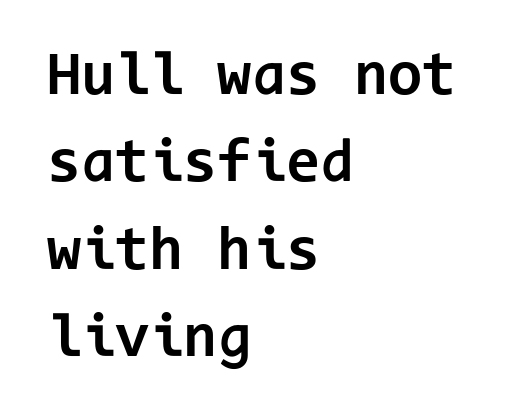
{"serif": "no", "italic": "no", "bold": "yes", "weight": "bold", "width": "normal", "stroke_contrast": "low", "x_height": "medium", "monospaced": "yes", "underline": "no", "align": "left", "line_spacing": "normal", "line_spacing_ratio": 1.41, "letter_spacing": "normal", "letter_spacing_em": 0.0, "glyph_px": 62}
